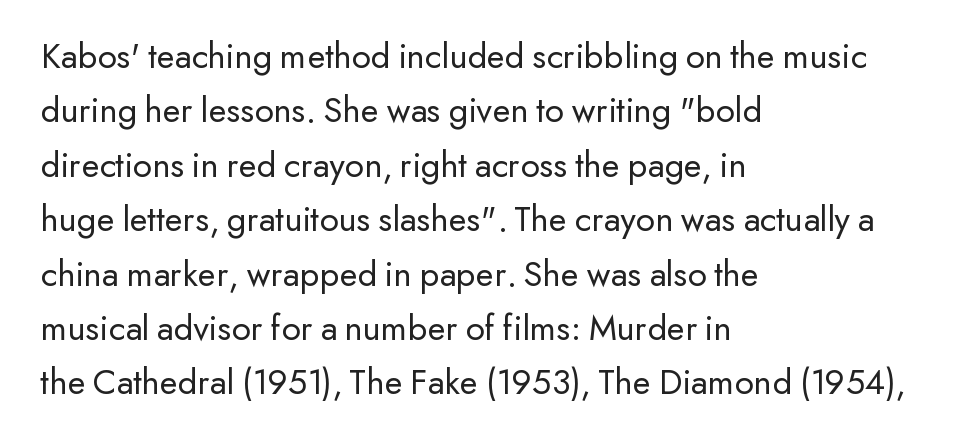
The image shows 37 px regular-weight sans-serif type, upright; set left-aligned, normal line spacing (1.47x), normal letter spacing, not underlined; low stroke contrast and a small x-height.
